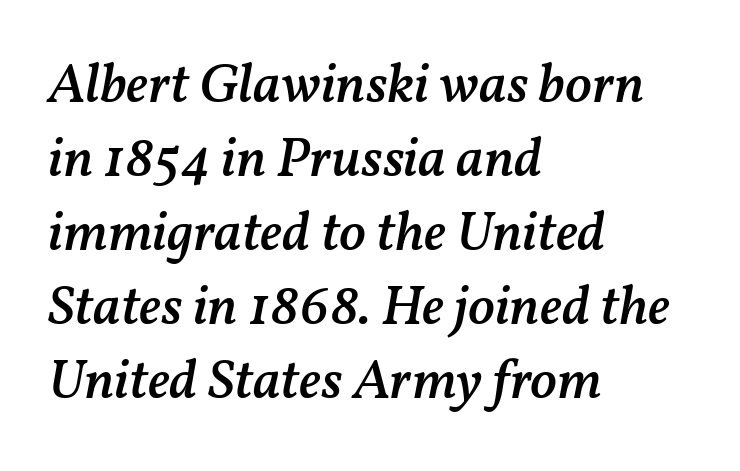
Q: Is the text bold? A: Semi-bold.
Q: Is the text italic (slanted)? A: Yes, it leans right by about 11 degrees.
Q: Is the text underlined? A: No.
Q: How is the paragraph aligned? A: Left-aligned.
Q: Is the spacing between letters normal or unusually wide? A: Normal.
Q: Is the spacing between lines tight, normal or loose? A: Normal.
Q: Width (condensed, normal, or wide)? A: Normal.
Q: Stroke contrast? A: Medium.
Q: x-height? A: Medium.
Q: Monospaced? A: No.
